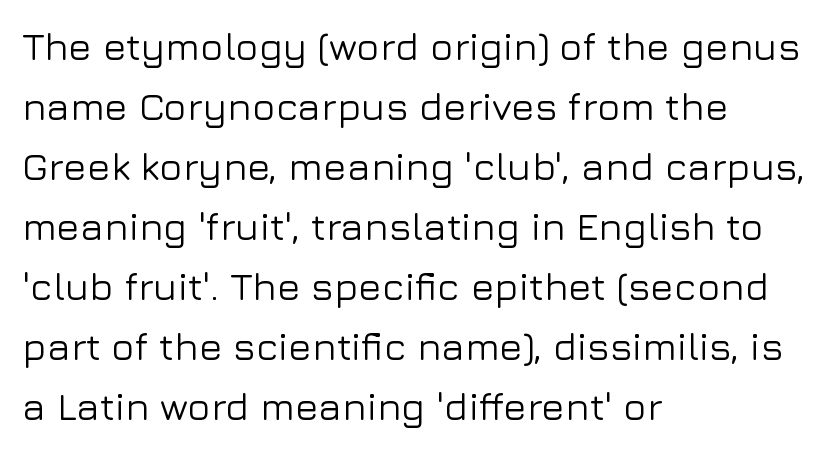
Q: Is the text italic (slanted)? A: No, it is upright.
Q: Is the typeface a serif or a sans-serif typeface? A: Sans-serif.
Q: Is the text underlined? A: No.
Q: How is the paragraph aligned? A: Left-aligned.
Q: Is the spacing between letters normal or unusually wide? A: Normal.
Q: Is the spacing between lines tight, normal or loose? A: Normal.
Q: Width (condensed, normal, or wide)? A: Normal.
Q: Stroke contrast? A: Low.
Q: x-height? A: Medium.
Q: Monospaced? A: No.
